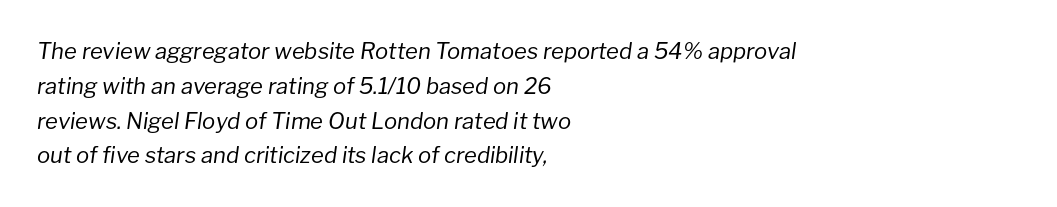
The image shows 22 px text type, italic (leaning right); set left-aligned, normal line spacing (1.58x), normal letter spacing, not underlined.
